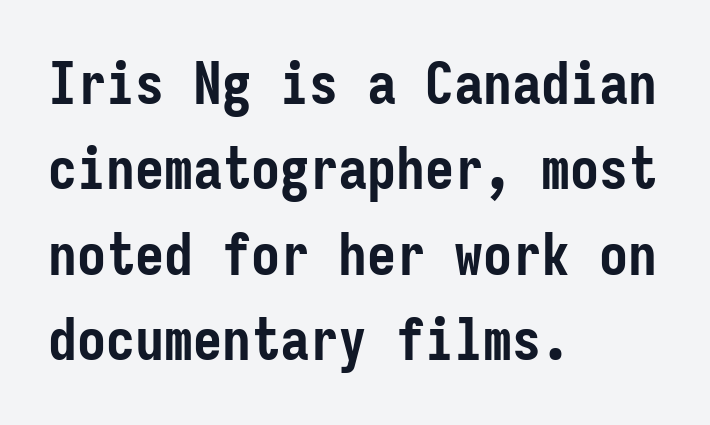
Tracking value appears to be zero — textbook default spacing. Visually the block forms a straight wall on the left and a jagged coastline on the right. Here the designer chose a console-style face with uniform glyph widths. Unmarked baselines from the first word to the last. Compared with an ordinary text face, these strokes are far heavier — a full bold.
